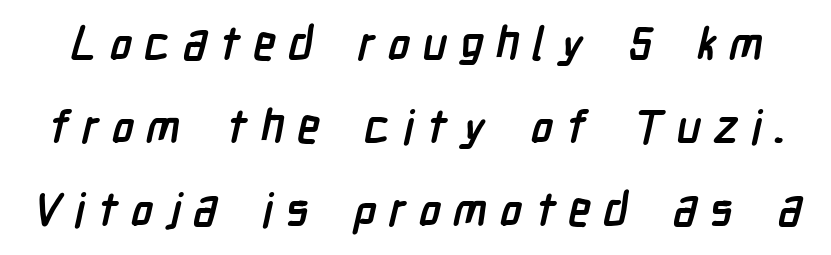
The image shows 46 px semibold, condensed sans-serif type; set line spacing 1.8x, unusually wide letter spacing (+0.27 em), not underlined; low stroke contrast and a medium x-height.
